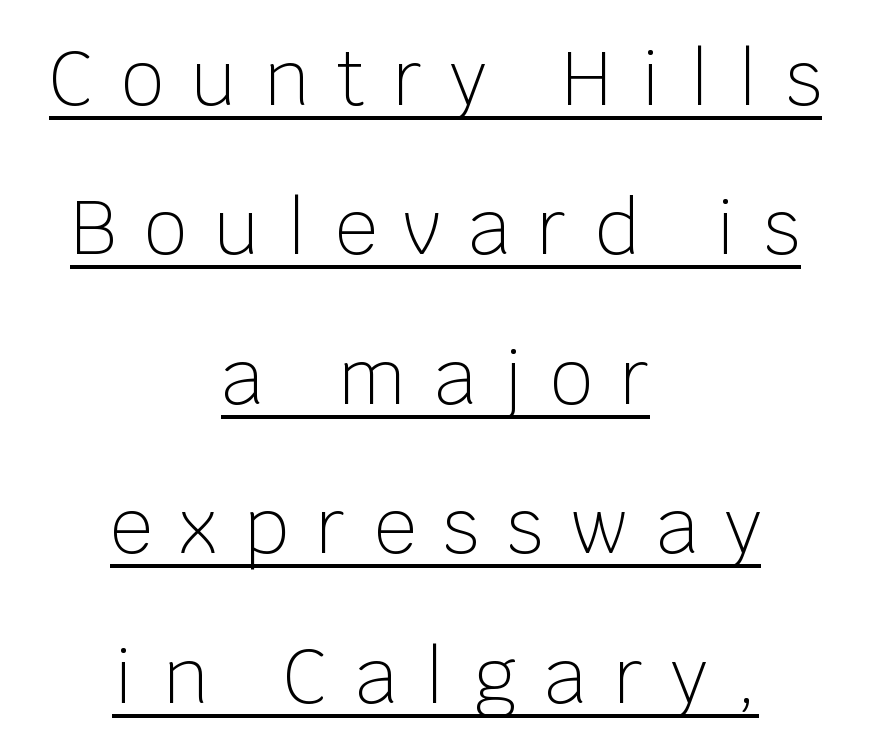
{"serif": "no", "italic": "no", "bold": "no", "weight": "light", "width": "normal", "stroke_contrast": "low", "x_height": "large", "monospaced": "no", "underline": "yes", "align": "center", "line_spacing": "loose", "line_spacing_ratio": 2.02, "letter_spacing": "wide", "letter_spacing_em": 0.38, "glyph_px": 74}
